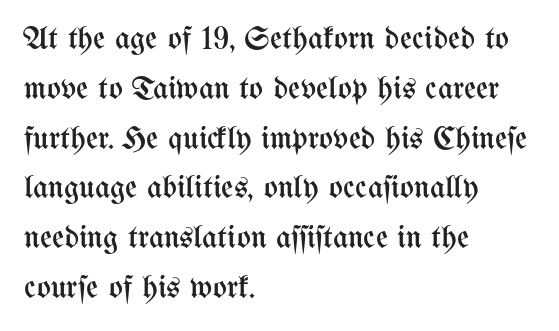
Q: Is the text bold? A: No.
Q: Is the text italic (slanted)? A: No, it is upright.
Q: Is the text underlined? A: No.
Q: How is the paragraph aligned? A: Left-aligned.
Q: Is the spacing between letters normal or unusually wide? A: Normal.
Q: Is the spacing between lines tight, normal or loose? A: Normal.
Q: Width (condensed, normal, or wide)? A: Condensed.
Q: Stroke contrast? A: Medium.
Q: x-height? A: Medium.
Q: Monospaced? A: No.
